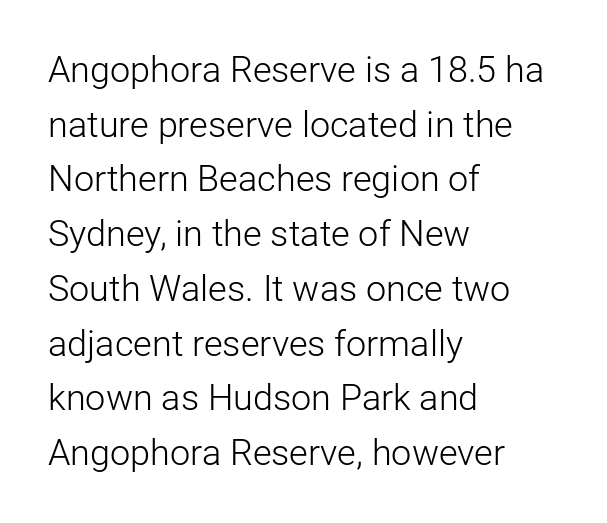
The image shows 36 px light sans-serif type, upright; set left-aligned, normal line spacing (1.52x), normal letter spacing, not underlined; low stroke contrast and a medium x-height.
